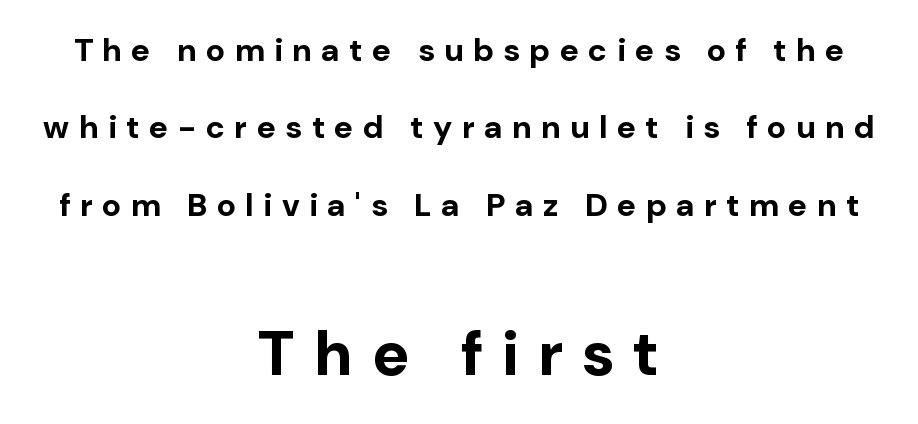
The image shows 63 px bold sans-serif type, upright; set centered, loose line spacing (2.42x), unusually wide letter spacing (+0.3 em), not underlined; the second (bottom) block is 1.97x larger; low stroke contrast and a medium x-height.
